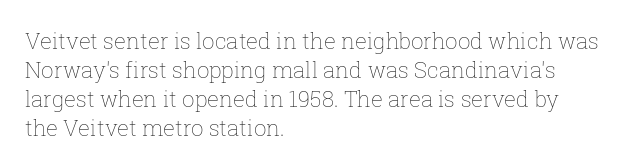
{"italic": "no", "bold": "no", "underline": "no", "align": "left", "line_spacing": "normal", "line_spacing_ratio": 1.32, "letter_spacing": "normal", "letter_spacing_em": 0.0, "glyph_px": 22}
